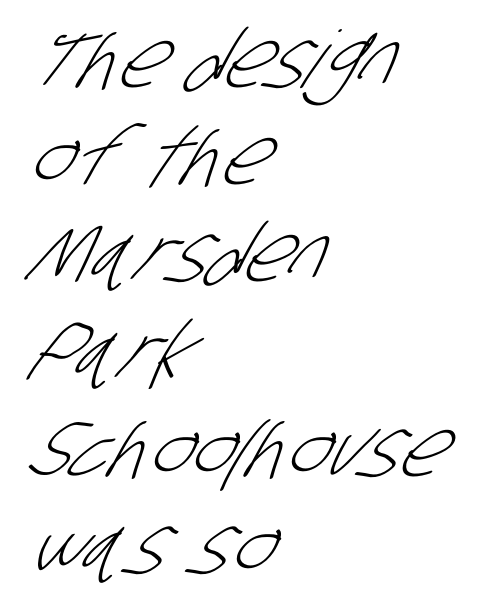
{"serif": "no", "bold": "no", "weight": "light", "width": "condensed", "stroke_contrast": "low", "x_height": "large", "monospaced": "no", "underline": "no", "align": "left", "line_spacing_ratio": 1.23, "letter_spacing": "normal", "letter_spacing_em": 0.0, "glyph_px": 79}
